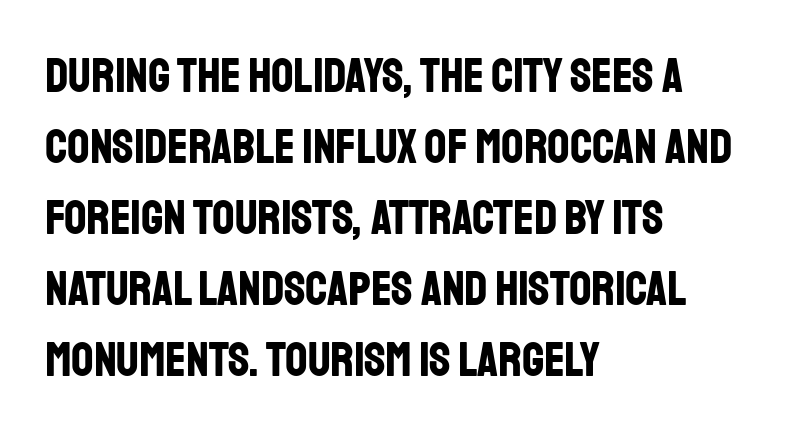
{"serif": "no", "italic": "no", "bold": "yes", "weight": "bold", "width": "condensed", "stroke_contrast": "low", "x_height": "large", "monospaced": "no", "underline": "no", "align": "left", "line_spacing": "normal", "line_spacing_ratio": 1.45, "letter_spacing": "normal", "letter_spacing_em": 0.0, "glyph_px": 49}
